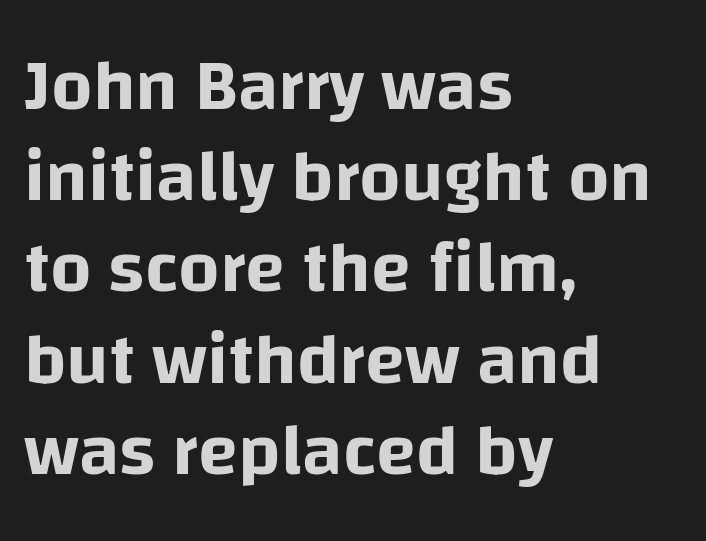
The image shows 73 px sans-serif type, upright; set left-aligned, normal line spacing (1.25x), normal letter spacing, not underlined; low stroke contrast and a large x-height.
